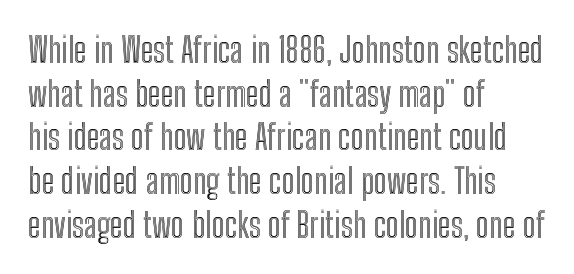
Beneath every word, the page is bare. Look at the tracking — it's just the regular setting, nothing added. The leading is moderate, giving the passage an even texture. This rendering uses left alignment, leaving the right contour irregular. No italicization has been applied; the sample stays upright. Character widths vary here, with narrow letters taking less room than wide ones.
